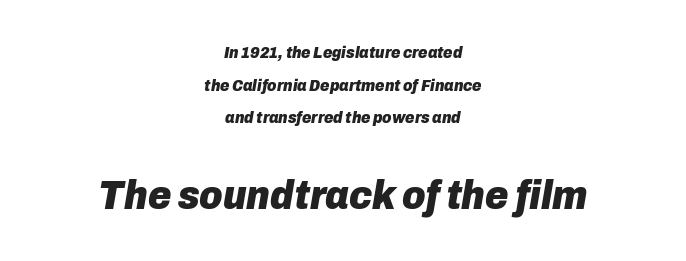
The image shows 40 px heavy type, italic (leaning right); set centered, loose line spacing (2.04x), normal letter spacing, not underlined; the second (bottom) block is 2.5x larger; low stroke contrast and a medium x-height.
